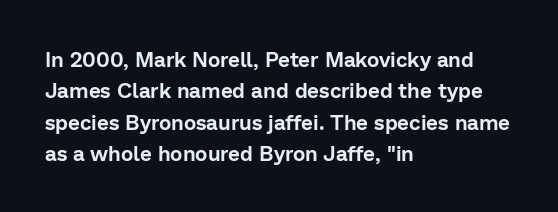
{"italic": "no", "underline": "no", "align": "left", "line_spacing": "normal", "line_spacing_ratio": 1.5, "letter_spacing": "normal", "letter_spacing_em": 0.0, "glyph_px": 21}
